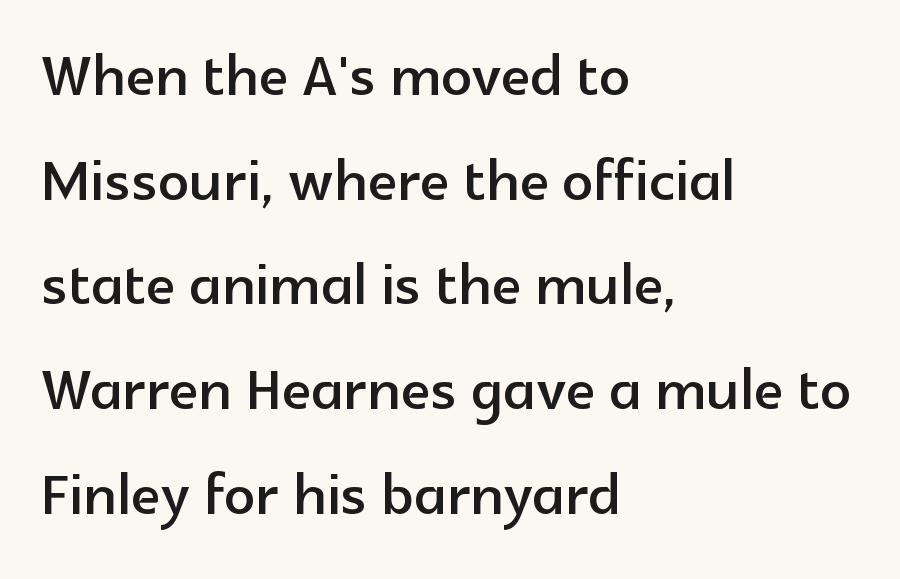
The image shows 77 px sans-serif type, upright; set left-aligned, normal line spacing (1.36x), normal letter spacing, not underlined; a medium x-height.
